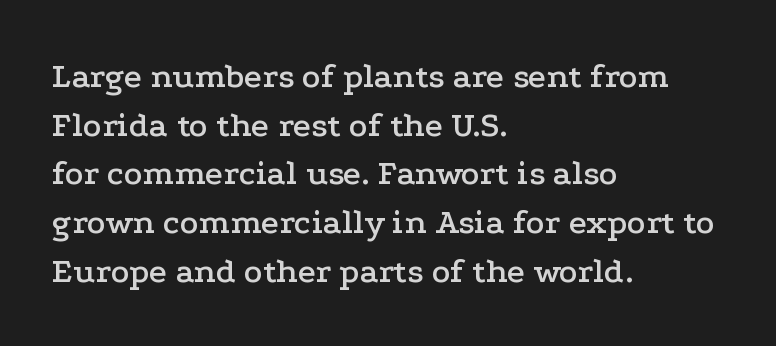
The image shows 35 px wide serif type, upright; set left-aligned, normal line spacing (1.39x), normal letter spacing, not underlined; low stroke contrast and a medium x-height.
